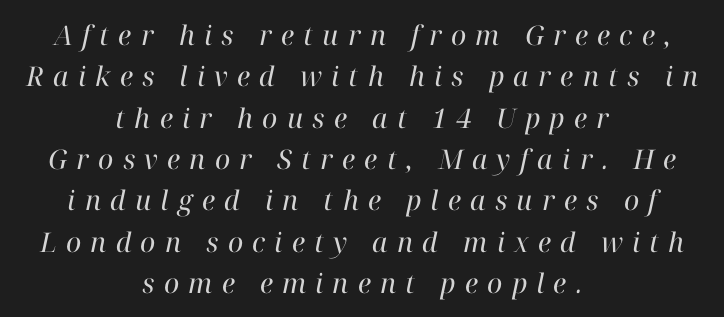
Q: Is the text bold? A: No.
Q: Is the text italic (slanted)? A: Yes, it leans right by about 12 degrees.
Q: Is the text underlined? A: No.
Q: How is the paragraph aligned? A: Centered.
Q: Is the spacing between letters normal or unusually wide? A: Unusually wide.
Q: Is the spacing between lines tight, normal or loose? A: Normal.
